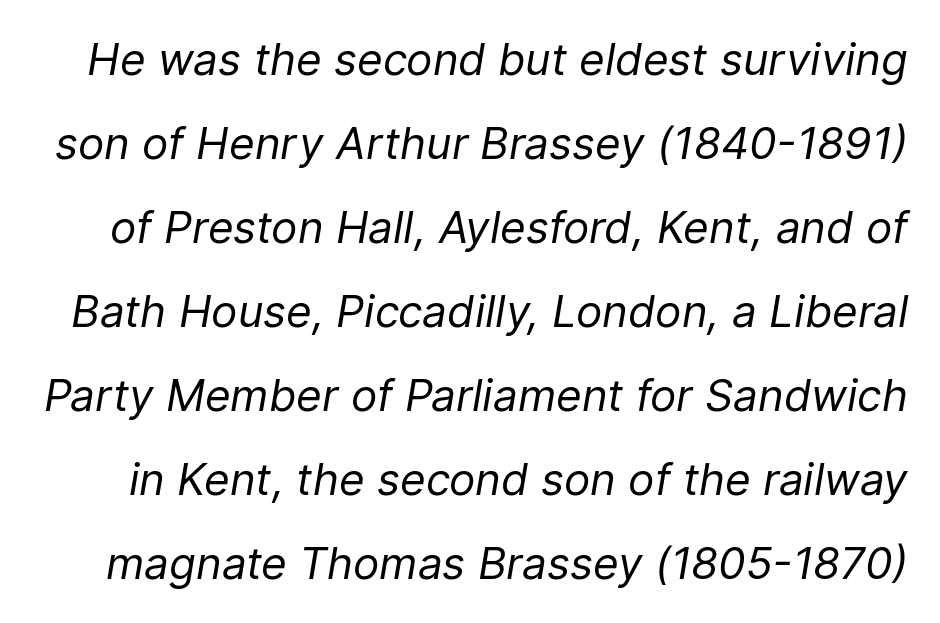
What stands out about the letter spacing? Nothing — it is the standard amount. Students, observe: this is what heavily led, spacious text looks like. Letters have the restrained weight of plain body copy at most. Italic: yes, the glyphs are oblique. A bare baseline throughout the passage.
